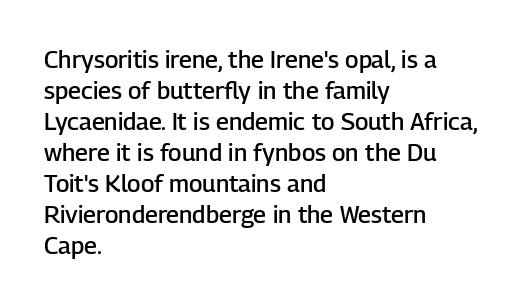
The strip under each line holds only bare page. Default kerning and tracking; the words read as compact shapes. This is the regular roman posture of the typeface. Regular leading. One-word summary of the alignment: left.
